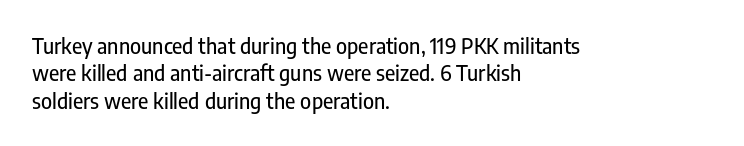
You could call the tracking neutral — neither tight nor loose. Honestly, there is no underline to notice here at all. This is roman type, the default non-slanted kind. Compared with a centered layout, this one pins lines to the left instead. Interline gaps are of average width in this sample.
